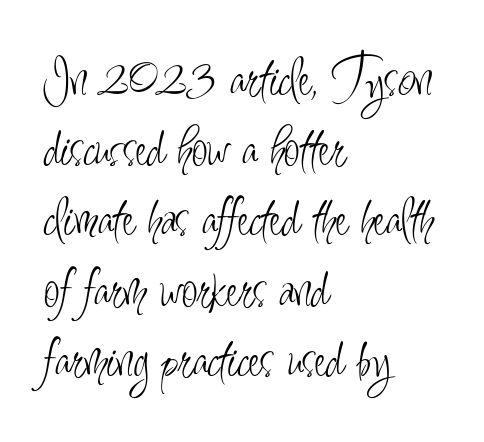
The image shows 58 px light, condensed sans-serif type; set left-aligned, line spacing 1.21x, normal letter spacing, not underlined; low stroke contrast and a small x-height.
